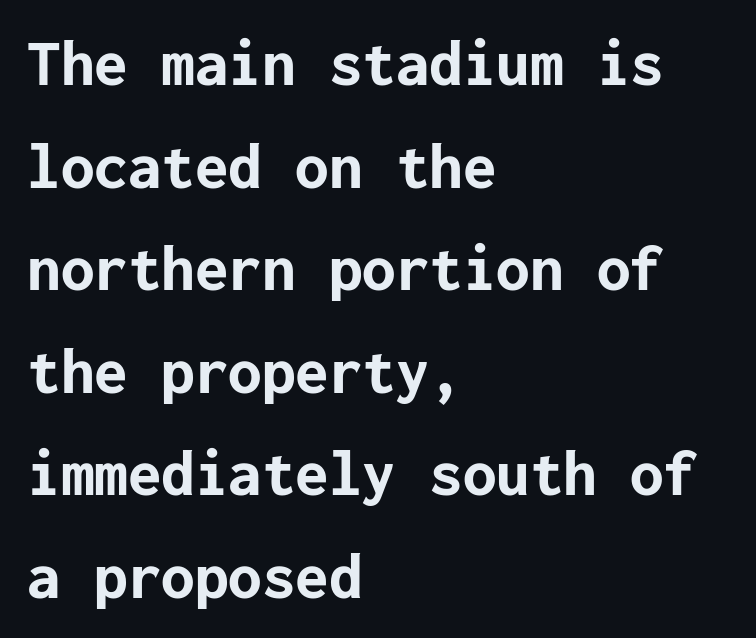
The image shows 67 px bold sans-serif type, upright; set left-aligned, normal line spacing (1.53x), normal letter spacing, not underlined; low stroke contrast and a medium x-height.
